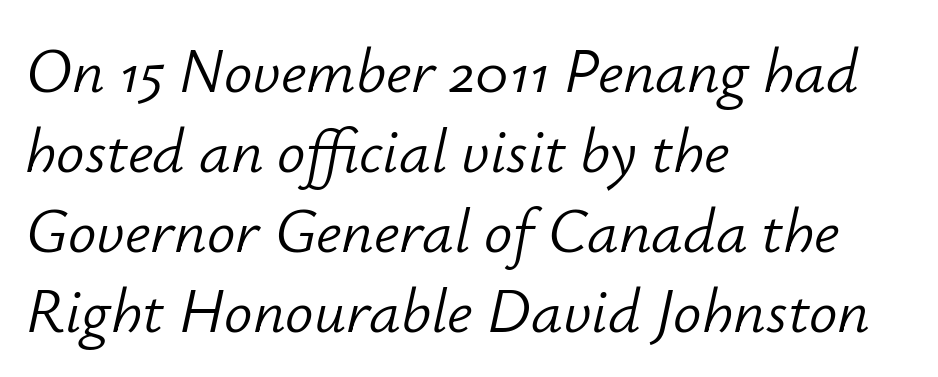
Q: Is the text bold? A: No.
Q: Is the text italic (slanted)? A: Yes, it leans right by about 12 degrees.
Q: Is the text underlined? A: No.
Q: How is the paragraph aligned? A: Left-aligned.
Q: Is the spacing between letters normal or unusually wide? A: Normal.
Q: Is the spacing between lines tight, normal or loose? A: Normal.
Q: Width (condensed, normal, or wide)? A: Normal.
Q: Stroke contrast? A: Low.
Q: x-height? A: Small.
Q: Monospaced? A: No.
